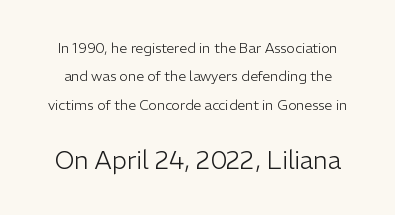
Horizontal bands of white between lines are thick stripes. Posture: straight, roman, zero tilt. Heft: none added — not bold. The designer gave the closing block more size than the opening block. You could call the tracking neutral — neither tight nor loose.
